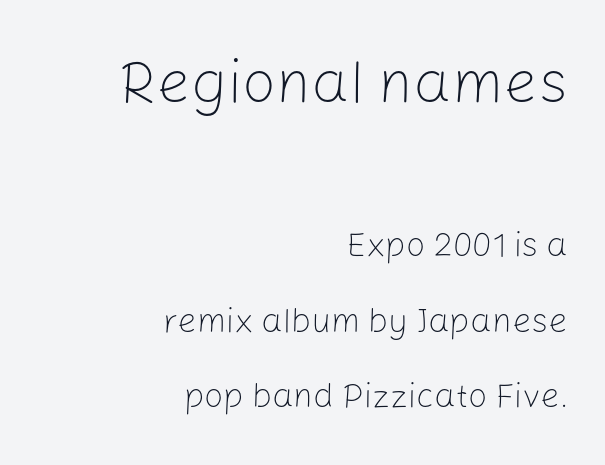
These lines were composed using upright roman letters. The passage shown stacks its lines with a broad gap. Letters have the restrained weight of plain body copy at most. Each letter keeps its own natural width here, so spacing adapts to shape.
